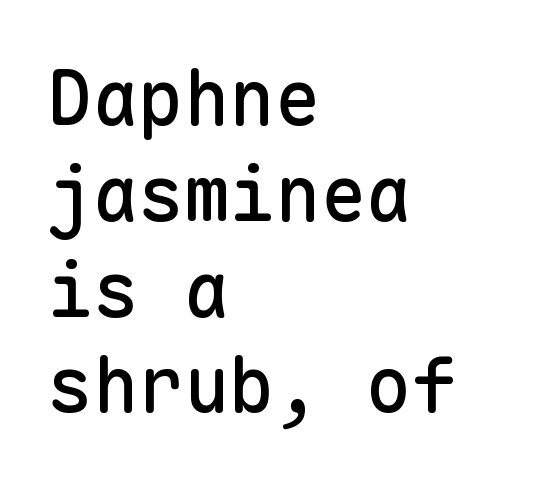
Q: Is the text italic (slanted)? A: No, it is upright.
Q: Is the typeface a serif or a sans-serif typeface? A: Sans-serif.
Q: Is the text underlined? A: No.
Q: How is the paragraph aligned? A: Left-aligned.
Q: Is the spacing between letters normal or unusually wide? A: Normal.
Q: Is the spacing between lines tight, normal or loose? A: Normal.
Q: Width (condensed, normal, or wide)? A: Normal.
Q: Stroke contrast? A: Low.
Q: x-height? A: Medium.
Q: Monospaced? A: Yes.
